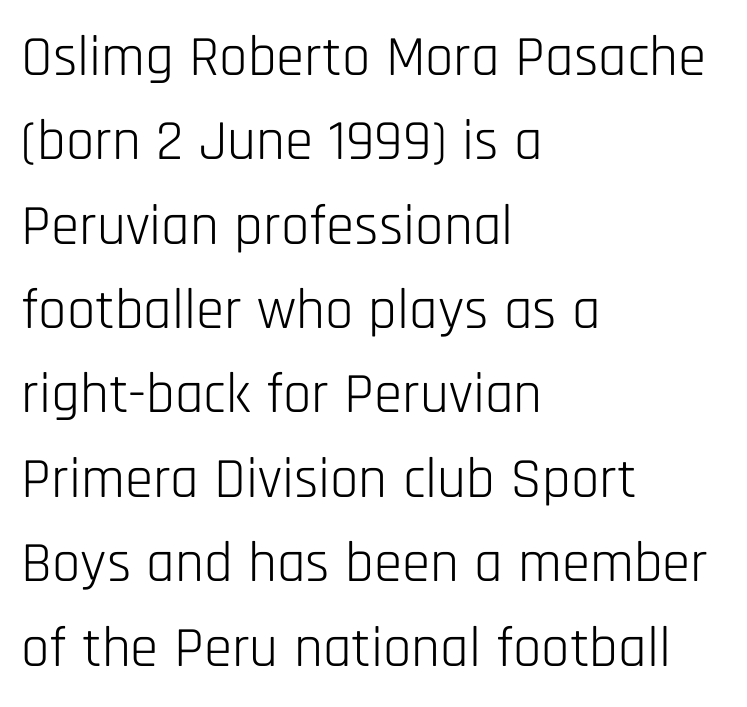
Q: Is the text bold? A: No.
Q: Is the text italic (slanted)? A: No, it is upright.
Q: Is the typeface a serif or a sans-serif typeface? A: Sans-serif.
Q: Is the text underlined? A: No.
Q: How is the paragraph aligned? A: Left-aligned.
Q: Is the spacing between letters normal or unusually wide? A: Normal.
Q: Is the spacing between lines tight, normal or loose? A: Normal.
Q: Width (condensed, normal, or wide)? A: Condensed.
Q: Stroke contrast? A: Low.
Q: x-height? A: Large.
Q: Monospaced? A: No.
